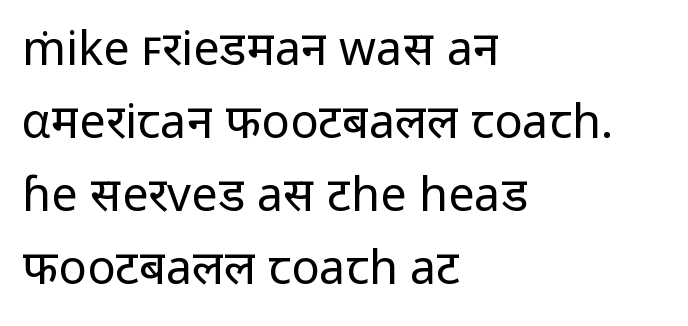
{"serif": "no", "italic": "no", "bold": "no", "weight": "regular", "width": "normal", "stroke_contrast": "low", "x_height": "medium", "monospaced": "no", "underline": "no", "align": "left", "line_spacing": "normal", "line_spacing_ratio": 1.55, "letter_spacing": "normal", "letter_spacing_em": 0.0, "glyph_px": 47}
